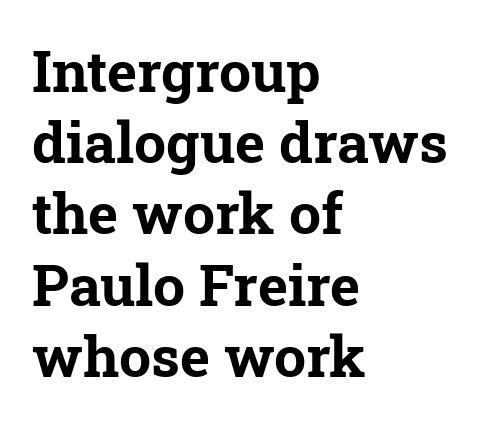
{"serif": "yes", "bold": "yes", "weight": "bold", "width": "normal", "stroke_contrast": "low", "x_height": "medium", "monospaced": "no", "underline": "no", "align": "left", "line_spacing": "normal", "line_spacing_ratio": 1.25, "letter_spacing": "normal", "letter_spacing_em": 0.0, "glyph_px": 57}
